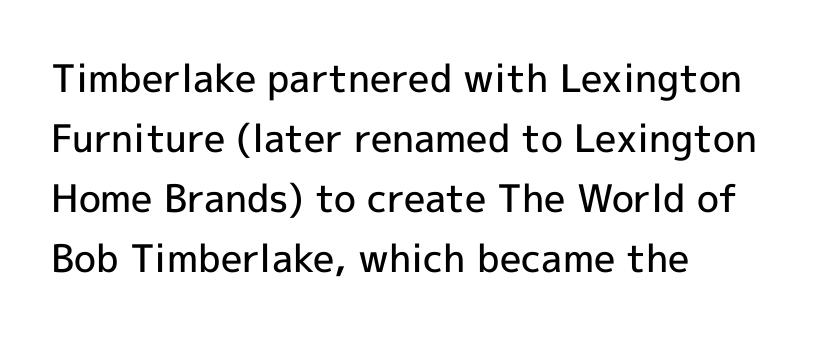
Q: Is the text bold? A: Semi-bold.
Q: Is the text italic (slanted)? A: No, it is upright.
Q: Is the typeface a serif or a sans-serif typeface? A: Sans-serif.
Q: Is the text underlined? A: No.
Q: How is the paragraph aligned? A: Left-aligned.
Q: Is the spacing between letters normal or unusually wide? A: Normal.
Q: Is the spacing between lines tight, normal or loose? A: Normal.
Q: Width (condensed, normal, or wide)? A: Normal.
Q: x-height? A: Medium.
Q: Monospaced? A: No.
